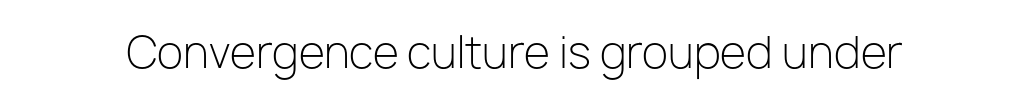
Q: Is the text bold? A: No.
Q: Is the text italic (slanted)? A: No, it is upright.
Q: Is the typeface a serif or a sans-serif typeface? A: Sans-serif.
Q: Is the text underlined? A: No.
Q: Is the spacing between letters normal or unusually wide? A: Normal.
Q: Width (condensed, normal, or wide)? A: Normal.
Q: Stroke contrast? A: Low.
Q: x-height? A: Medium.
Q: Monospaced? A: No.
